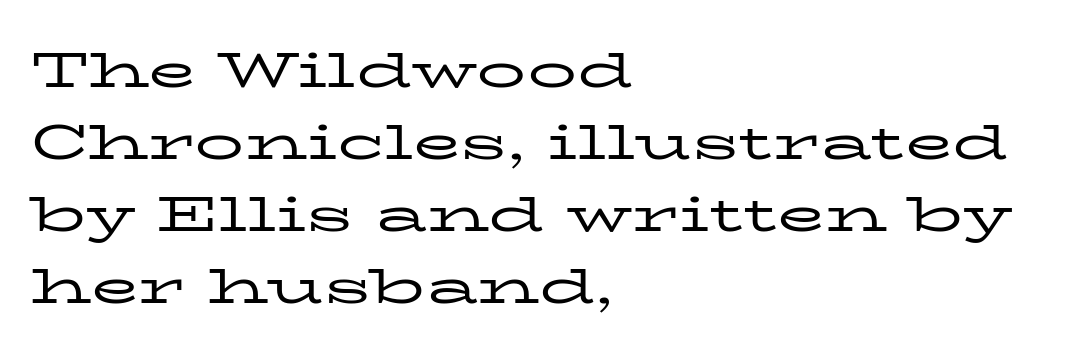
Rows of type keep a routine distance in the vertical direction. Notice how the passage keeps a crisp vertical edge on the left only. Plain, unruled lines of type. This is serif lettering, the kind often seen in printed books. The typography opts for an upright posture over an oblique one. Nothing unusual about the tracking: characters are spaced as the font intends.
